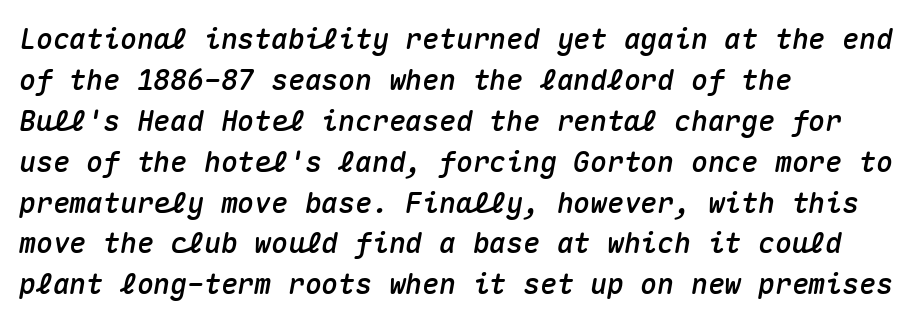
Q: Is the text italic (slanted)? A: Yes, it leans right by about 10 degrees.
Q: Is the text underlined? A: No.
Q: How is the paragraph aligned? A: Left-aligned.
Q: Is the spacing between letters normal or unusually wide? A: Normal.
Q: Is the spacing between lines tight, normal or loose? A: Normal.
Q: Width (condensed, normal, or wide)? A: Normal.
Q: Stroke contrast? A: Medium.
Q: x-height? A: Medium.
Q: Monospaced? A: Yes.
